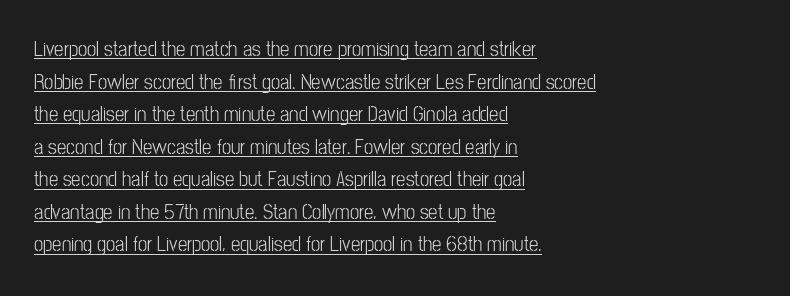
Q: Is the text bold? A: No.
Q: Is the text italic (slanted)? A: No, it is upright.
Q: Is the text underlined? A: Yes.
Q: How is the paragraph aligned? A: Left-aligned.
Q: Is the spacing between letters normal or unusually wide? A: Normal.
Q: Is the spacing between lines tight, normal or loose? A: Normal.
